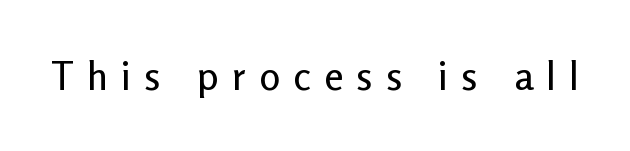
Q: Is the text italic (slanted)? A: No, it is upright.
Q: Is the typeface a serif or a sans-serif typeface? A: Sans-serif.
Q: Is the text underlined? A: No.
Q: Is the spacing between letters normal or unusually wide? A: Unusually wide.
Q: Width (condensed, normal, or wide)? A: Normal.
Q: Stroke contrast? A: Low.
Q: x-height? A: Medium.
Q: Monospaced? A: No.
